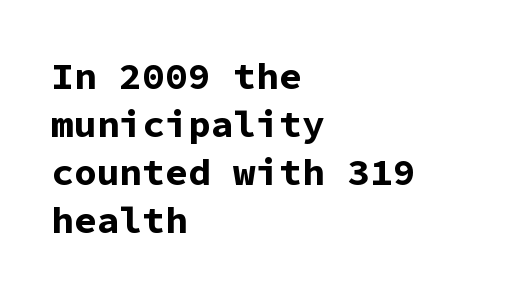
Here the designer chose a console-style face with uniform glyph widths. Quick note: underline off. Baseline-to-baseline distance is the conventional proportion of letter height. Thick stems and heavy bowls — unmistakably bold. Nope, not italic — everything's standing straight.
